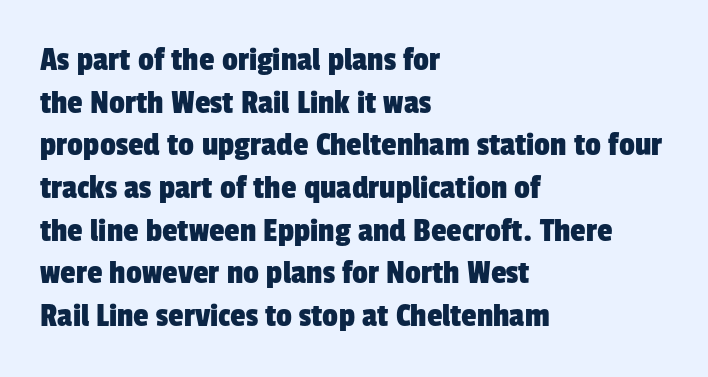
The image shows 35 px condensed sans-serif type; set left-aligned, line spacing 1.22x, normal letter spacing, not underlined; low stroke contrast and a medium x-height.
